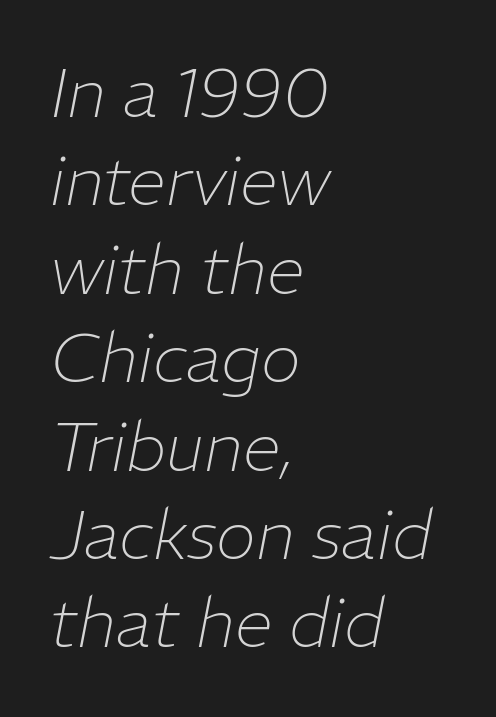
Honestly, the letter spacing is just normal — you wouldn't notice it. These lines are set flush left with a ragged right edge. Lines of text with bare space underneath. Proportional: the letters do not fall into vertical columns.
